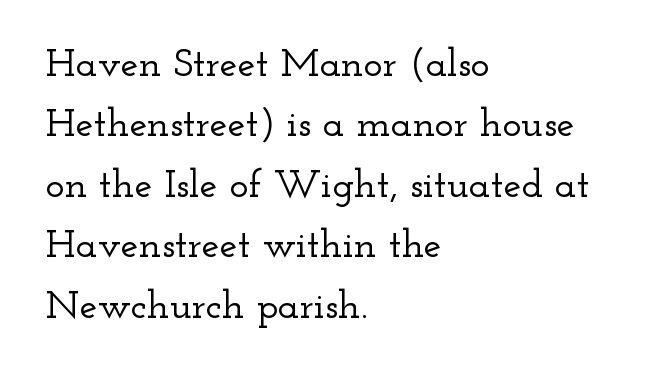
Q: Is the text italic (slanted)? A: No, it is upright.
Q: Is the typeface a serif or a sans-serif typeface? A: Serif.
Q: Is the text underlined? A: No.
Q: How is the paragraph aligned? A: Left-aligned.
Q: Is the spacing between letters normal or unusually wide? A: Normal.
Q: Is the spacing between lines tight, normal or loose? A: Normal.
Q: Width (condensed, normal, or wide)? A: Wide.
Q: Stroke contrast? A: Low.
Q: x-height? A: Small.
Q: Monospaced? A: No.
